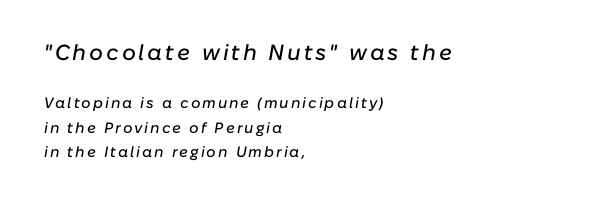
Q: Is the text italic (slanted)? A: Yes, it leans right by about 10 degrees.
Q: Is the text underlined? A: No.
Q: How is the paragraph aligned? A: Left-aligned.
Q: Is the spacing between lines tight, normal or loose? A: Normal.
Q: Which block of text is set in a larger size, the first (top) or the second (bottom)? A: The first (top) one.
